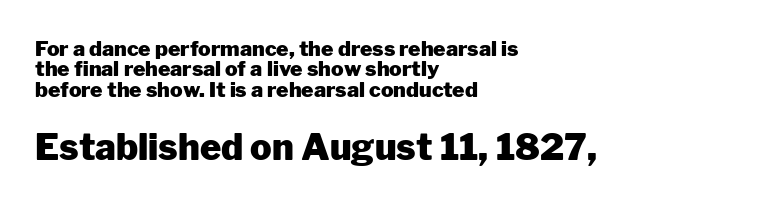
Q: Is the text bold? A: Yes.
Q: Is the text italic (slanted)? A: No, it is upright.
Q: Is the typeface a serif or a sans-serif typeface? A: Sans-serif.
Q: Is the text underlined? A: No.
Q: How is the paragraph aligned? A: Left-aligned.
Q: Is the spacing between letters normal or unusually wide? A: Normal.
Q: Is the spacing between lines tight, normal or loose? A: Tight.
Q: Which block of text is set in a larger size, the first (top) or the second (bottom)? A: The second (bottom) one.
Q: Width (condensed, normal, or wide)? A: Normal.
Q: Stroke contrast? A: Low.
Q: x-height? A: Medium.
Q: Monospaced? A: No.
